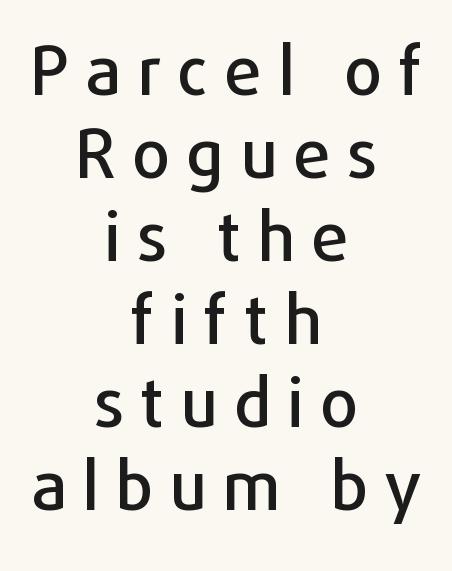
These lines stack symmetrically, like a column narrowing and widening about its center. No feet cap the strokes, marking this as sans-serif type. Rule under the text: the space is simply empty. Italic? Not at all — the glyphs are vertical.
